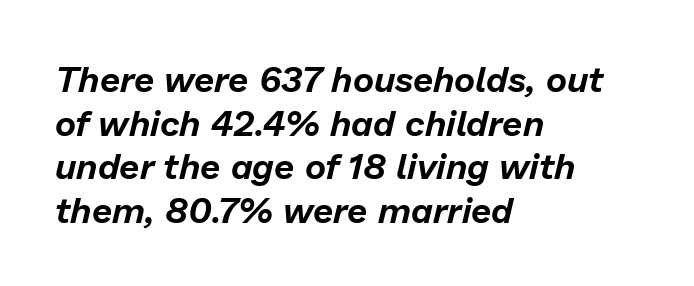
{"italic": "yes", "lean": "right", "slant_degrees": 13, "width": "normal", "stroke_contrast": "low", "x_height": "medium", "monospaced": "no", "underline": "no", "align": "left", "line_spacing_ratio": 1.21, "letter_spacing": "normal", "letter_spacing_em": 0.0, "glyph_px": 36}
